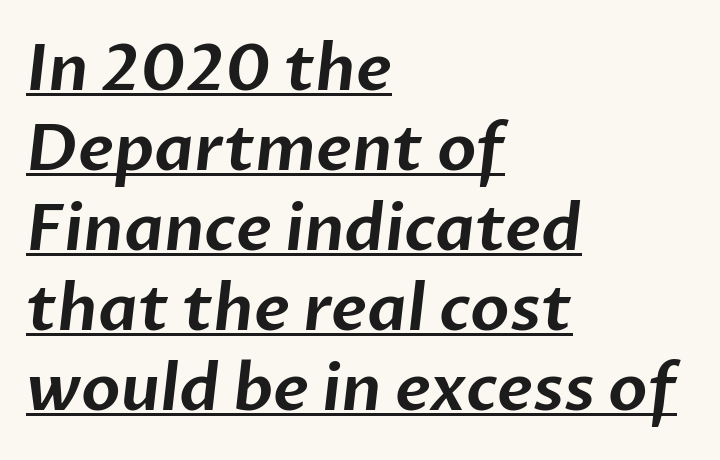
{"serif": "no", "width": "normal", "stroke_contrast": "low", "x_height": "medium", "monospaced": "no", "underline": "yes", "align": "left", "line_spacing": "normal", "line_spacing_ratio": 1.25, "letter_spacing": "normal", "letter_spacing_em": 0.0, "glyph_px": 64}
